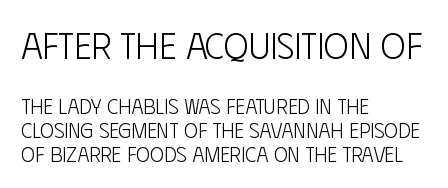
{"serif": "no", "italic": "no", "bold": "no", "weight": "light", "width": "condensed", "stroke_contrast": "low", "x_height": "large", "monospaced": "no", "underline": "no", "align": "left", "line_spacing": "tight", "line_spacing_ratio": 1.13, "letter_spacing": "normal", "letter_spacing_em": 0.0, "larger_block": "first", "size_ratio": 1.76, "glyph_px": 37}
